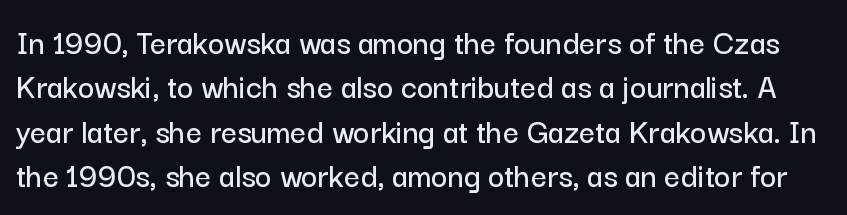
Q: Is the text italic (slanted)? A: No, it is upright.
Q: Is the typeface a serif or a sans-serif typeface? A: Sans-serif.
Q: Is the text underlined? A: No.
Q: Is the spacing between letters normal or unusually wide? A: Normal.
Q: Is the spacing between lines tight, normal or loose? A: Normal.
Q: Width (condensed, normal, or wide)? A: Normal.
Q: Stroke contrast? A: Low.
Q: x-height? A: Medium.
Q: Monospaced? A: No.
